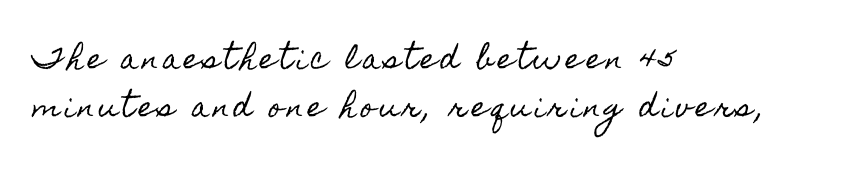
The image shows 27 px text type; set left-aligned, line spacing 1.78x, not underlined.
